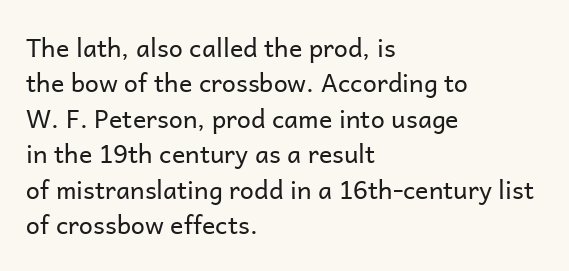
{"italic": "no", "bold": "no", "underline": "no", "align": "left", "line_spacing": "normal", "line_spacing_ratio": 1.42, "letter_spacing": "normal", "letter_spacing_em": 0.0, "glyph_px": 25}
